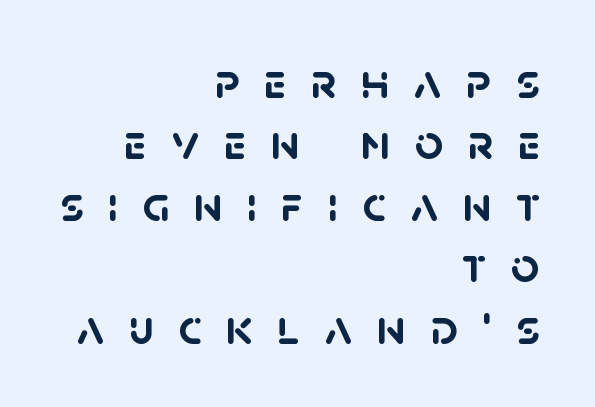
The letters carry no serifs — their stems end cleanly without finishing strokes. Honestly, the letter spacing is so wide it's the main thing you notice. The letters advance in unequal steps, a hallmark of proportional type. Horizontally, the lines are justified to the trailing edge only.
